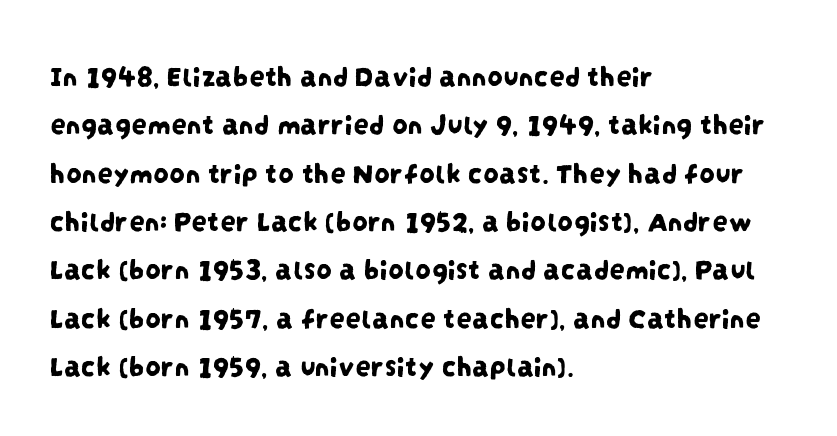
The image shows 31 px condensed sans-serif type; set left-aligned, normal line spacing (1.56x), normal letter spacing, not underlined; low stroke contrast and a large x-height.
